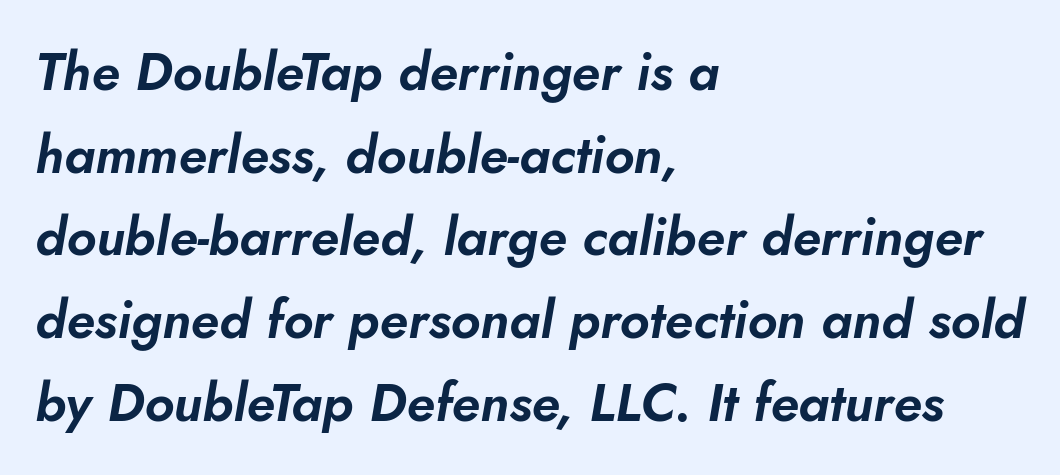
{"italic": "yes", "lean": "right", "slant_degrees": 10, "width": "normal", "stroke_contrast": "low", "x_height": "small", "monospaced": "no", "underline": "no", "align": "left", "line_spacing": "normal", "line_spacing_ratio": 1.56, "letter_spacing": "normal", "letter_spacing_em": 0.0, "glyph_px": 53}
